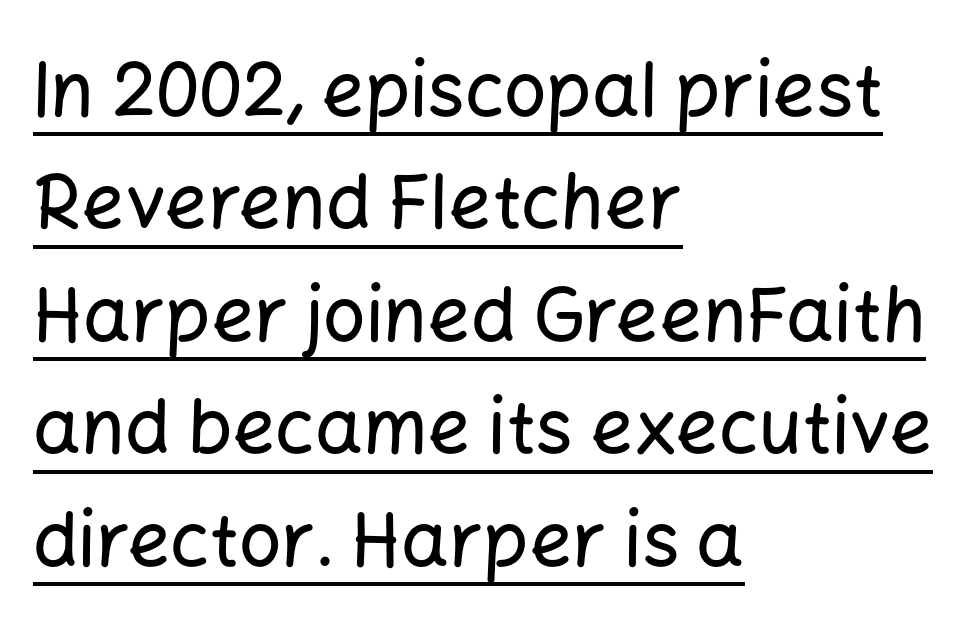
The image shows 75 px sans-serif type, upright; set left-aligned, normal line spacing (1.5x), normal letter spacing, underlined; low stroke contrast and a medium x-height.
